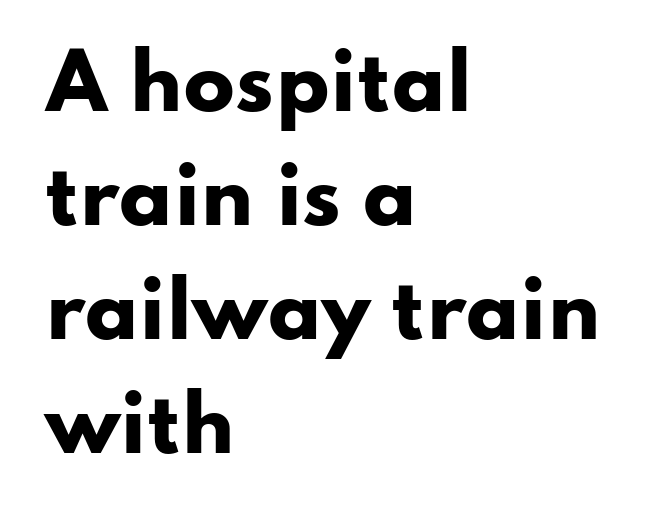
The image shows 76 px heavy, wide sans-serif type, upright; set left-aligned, normal line spacing (1.5x), normal letter spacing, not underlined; low stroke contrast and a small x-height.
